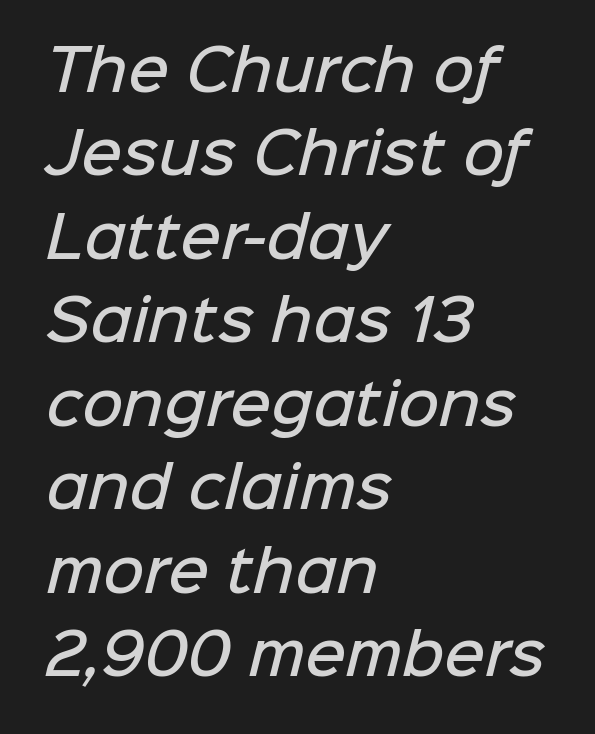
The image shows 56 px semibold sans-serif type; set left-aligned, normal line spacing (1.49x), normal letter spacing, not underlined; low stroke contrast and a medium x-height.
